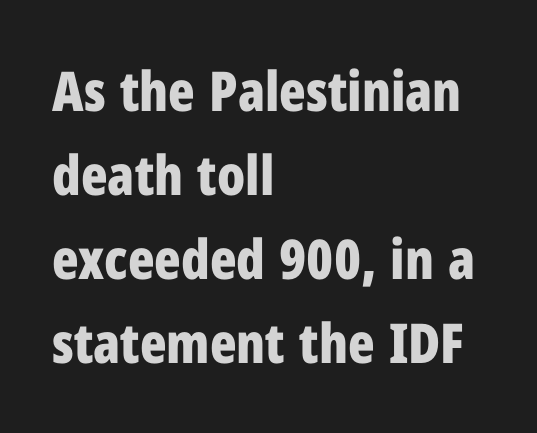
Q: Is the text bold? A: Yes.
Q: Is the text italic (slanted)? A: No, it is upright.
Q: Is the typeface a serif or a sans-serif typeface? A: Sans-serif.
Q: Is the text underlined? A: No.
Q: How is the paragraph aligned? A: Left-aligned.
Q: Is the spacing between letters normal or unusually wide? A: Normal.
Q: Is the spacing between lines tight, normal or loose? A: Normal.
Q: Width (condensed, normal, or wide)? A: Condensed.
Q: Stroke contrast? A: Low.
Q: x-height? A: Medium.
Q: Monospaced? A: No.
